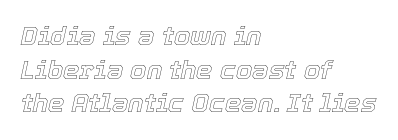
{"italic": "yes", "lean": "right", "slant_degrees": 12, "underline": "no", "align": "left", "line_spacing": "normal", "line_spacing_ratio": 1.29, "letter_spacing": "normal", "letter_spacing_em": 0.0, "glyph_px": 26}
